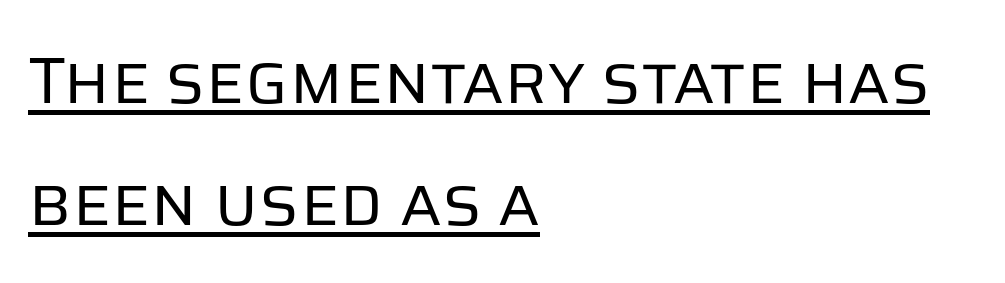
Q: Is the text bold? A: No.
Q: Is the text italic (slanted)? A: No, it is upright.
Q: Is the typeface a serif or a sans-serif typeface? A: Sans-serif.
Q: Is the text underlined? A: Yes.
Q: How is the paragraph aligned? A: Left-aligned.
Q: Is the spacing between letters normal or unusually wide? A: Normal.
Q: Width (condensed, normal, or wide)? A: Normal.
Q: Stroke contrast? A: Low.
Q: x-height? A: Large.
Q: Monospaced? A: No.
